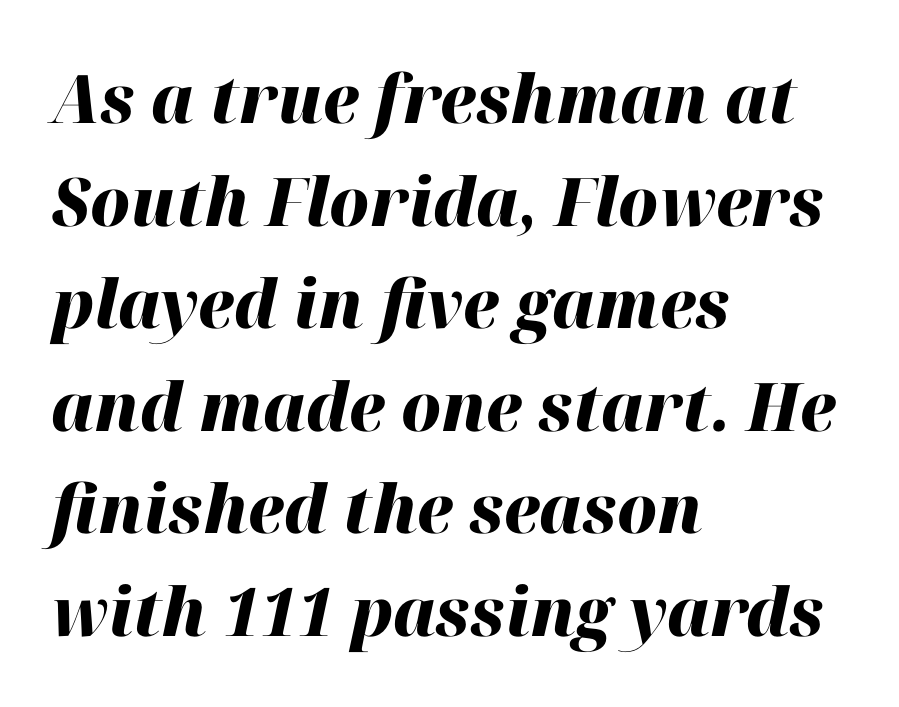
Q: Is the text bold? A: Yes.
Q: Is the text italic (slanted)? A: Yes, it leans right by about 12 degrees.
Q: Is the text underlined? A: No.
Q: How is the paragraph aligned? A: Left-aligned.
Q: Is the spacing between letters normal or unusually wide? A: Normal.
Q: Is the spacing between lines tight, normal or loose? A: Normal.
Q: Width (condensed, normal, or wide)? A: Normal.
Q: Stroke contrast? A: High.
Q: x-height? A: Medium.
Q: Monospaced? A: No.
